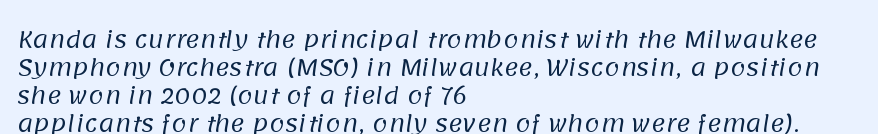
The image shows 22 px text type; set left-aligned, normal line spacing (1.27x), normal letter spacing, not underlined.
